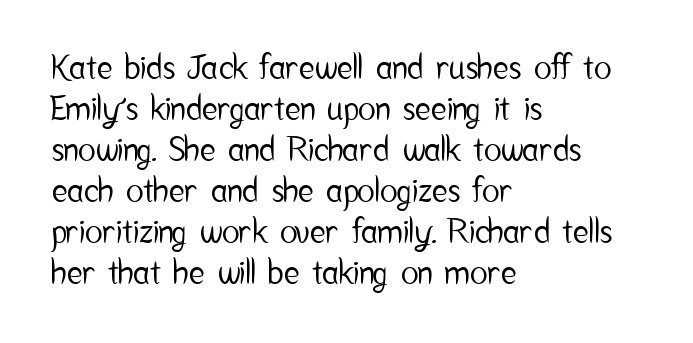
Q: Is the text italic (slanted)? A: No, it is upright.
Q: Is the typeface a serif or a sans-serif typeface? A: Sans-serif.
Q: Is the text underlined? A: No.
Q: How is the paragraph aligned? A: Left-aligned.
Q: Is the spacing between letters normal or unusually wide? A: Normal.
Q: Width (condensed, normal, or wide)? A: Condensed.
Q: Stroke contrast? A: Low.
Q: x-height? A: Medium.
Q: Monospaced? A: No.
